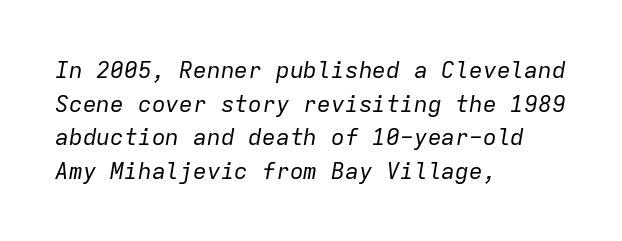
Tracking here is standard; glyphs follow each other at the usual distance. A normal amount of white space separates one row of letters from the next. A typesetter would mark this as italic. The lines are quadded left.
